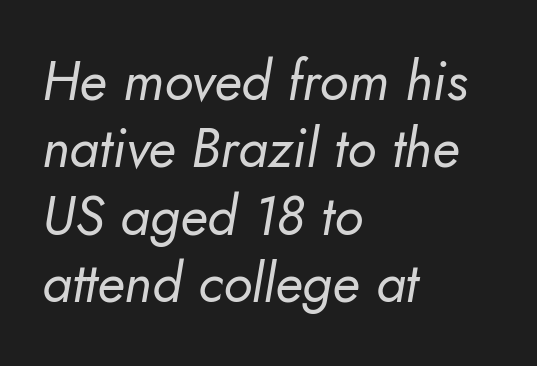
{"serif": "no", "bold": "no", "weight": "regular", "width": "normal", "stroke_contrast": "low", "x_height": "small", "monospaced": "no", "underline": "no", "align": "left", "line_spacing": "normal", "line_spacing_ratio": 1.25, "letter_spacing": "normal", "letter_spacing_em": 0.0, "glyph_px": 54}
